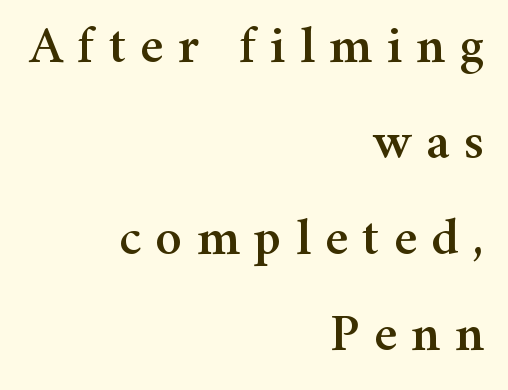
{"serif": "yes", "italic": "no", "width": "normal", "stroke_contrast": "medium", "x_height": "medium", "monospaced": "no", "underline": "no", "align": "right", "line_spacing_ratio": 1.81, "letter_spacing": "wide", "letter_spacing_em": 0.27, "glyph_px": 53}
